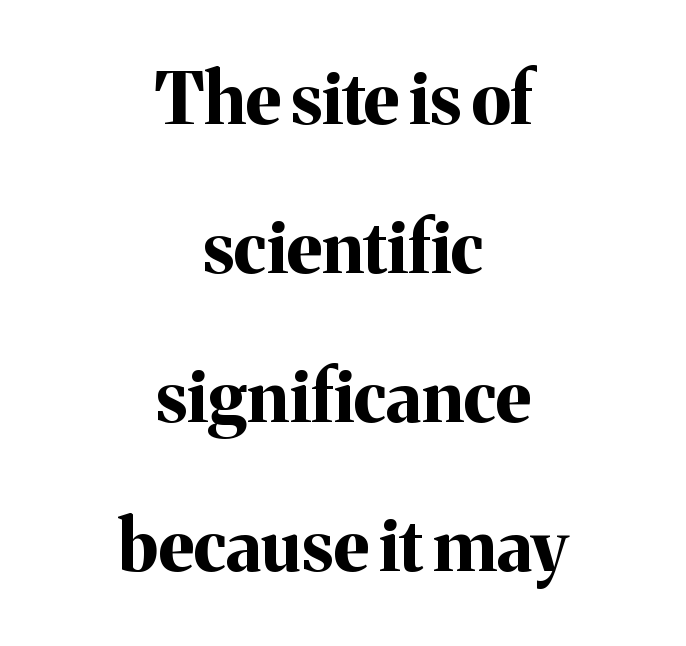
Unmarked baselines from the first word to the last. Heft: maximum for text — a bold. Spacing verdict: proportional, widths tailored to each character. The vertical gap from one line to the next is large. No extra tracking has been applied to these lines.
